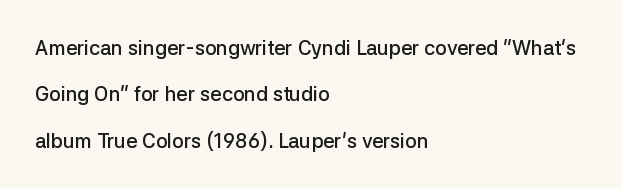
Q: Is the text bold? A: Semi-bold.
Q: Is the text italic (slanted)? A: No, it is upright.
Q: Is the text underlined? A: No.
Q: How is the paragraph aligned? A: Left-aligned.
Q: Is the spacing between letters normal or unusually wide? A: Normal.
Q: Is the spacing between lines tight, normal or loose? A: Loose.
